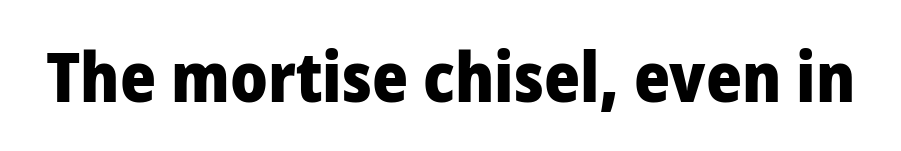
Tall strokes in this sample are plumb rather than angled. Does extra space separate the letters? No, they use regular spacing. The rendering uses natural spacing where letterforms have individual widths. Any mark beneath the type? The region is blank.
